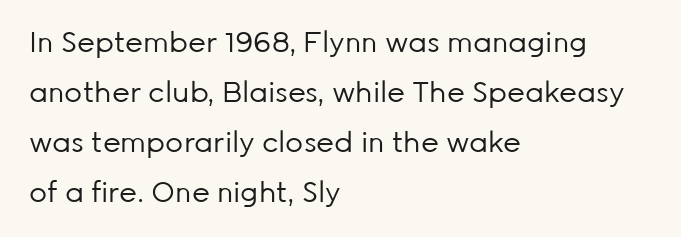
{"serif": "no", "italic": "no", "bold": "no", "weight": "regular", "width": "normal", "stroke_contrast": "low", "x_height": "medium", "monospaced": "no", "underline": "no", "align": "left", "line_spacing_ratio": 1.78, "letter_spacing": "normal", "letter_spacing_em": 0.0, "glyph_px": 28}
